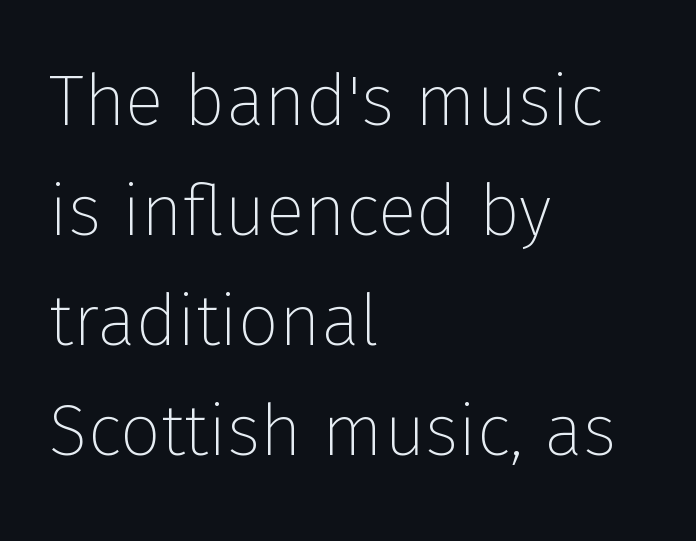
The image shows 72 px thin sans-serif type, upright; set left-aligned, normal line spacing (1.53x), normal letter spacing, not underlined; low stroke contrast and a medium x-height.
